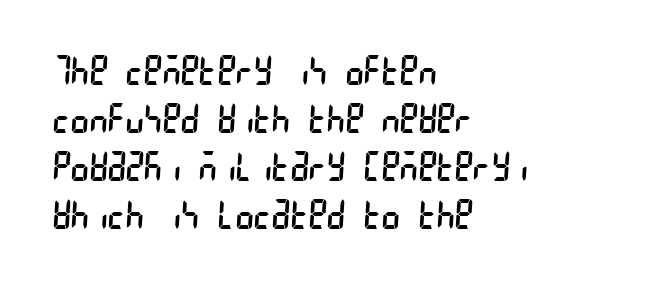
{"serif": "no", "bold": "no", "weight": "regular", "width": "condensed", "stroke_contrast": "low", "x_height": "large", "underline": "no", "align": "left", "line_spacing_ratio": 1.23, "letter_spacing": "normal", "letter_spacing_em": 0.0, "glyph_px": 39}
